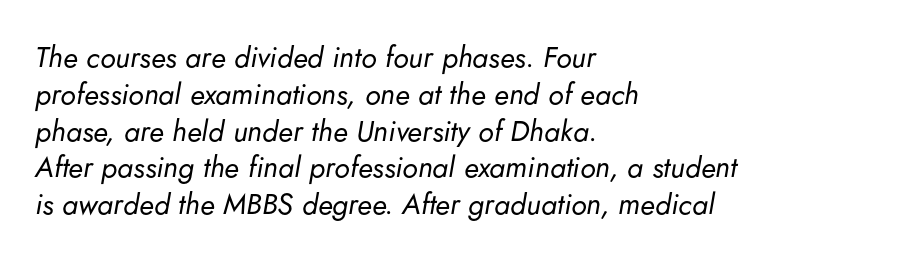
The image shows 29 px regular-weight type, italic (leaning right); set left-aligned, normal line spacing (1.27x), normal letter spacing, not underlined; low stroke contrast and a small x-height.
